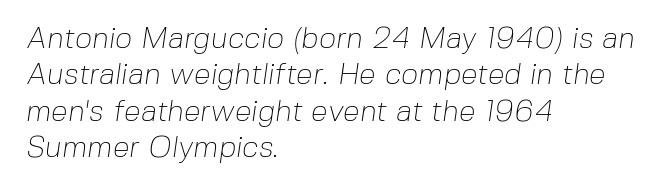
The image shows 30 px thin sans-serif type; set left-aligned, line spacing 1.21x, normal letter spacing, not underlined; low stroke contrast and a medium x-height.
